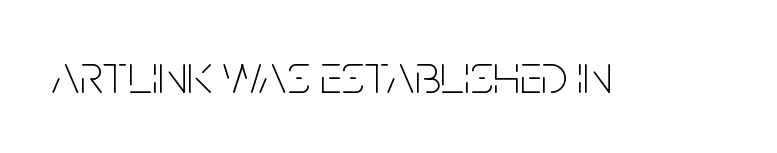
What stands out about the letter spacing? Nothing — it is the standard amount. Any mark beneath the type? The region is blank. Is this a sans? Yes — the strokes have no serifs. Ordinary non-slanted type is in use. Heaviness? Minimal to ordinary, like unemphasized prose.
